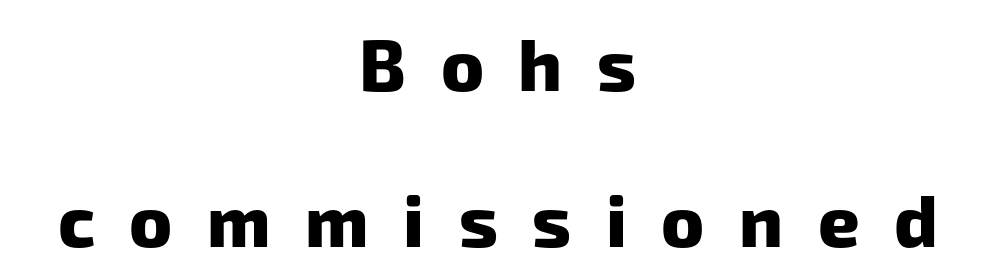
{"serif": "no", "bold": "yes", "weight": "heavy", "width": "normal", "stroke_contrast": "low", "x_height": "medium", "monospaced": "no", "underline": "no", "align": "center", "line_spacing": "loose", "line_spacing_ratio": 2.16, "letter_spacing": "wide", "letter_spacing_em": 0.48, "glyph_px": 72}
